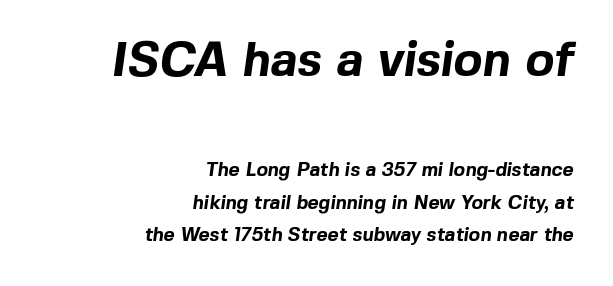
Students, this is bold: see how much ink each stroke carries. Top chunk: large. Bottom chunk: small. The letters advance in unequal steps, a hallmark of proportional type. Casual observation: everything's shoved over to the right.
